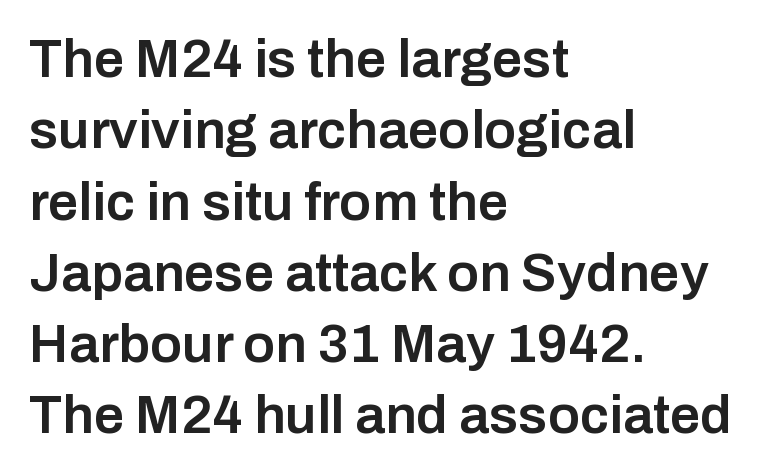
{"serif": "no", "italic": "no", "bold": "semi", "weight": "semibold", "width": "normal", "stroke_contrast": "low", "x_height": "medium", "monospaced": "no", "underline": "no", "align": "left", "line_spacing": "normal", "line_spacing_ratio": 1.32, "letter_spacing": "normal", "letter_spacing_em": 0.0, "glyph_px": 54}
